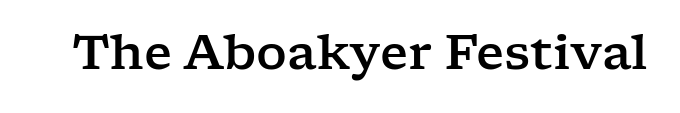
Descender tails drop into unmarked territory. Varying glyph widths throughout — classic text-font behaviour. These lines were composed using upright roman letters. What kind of face is this? One with serifs. Short note: letters normally spaced.
